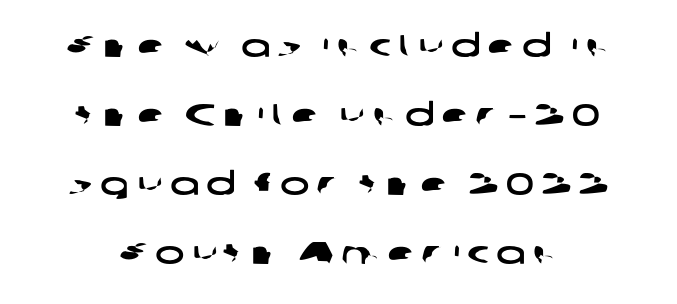
{"serif": "no", "width": "wide", "stroke_contrast": "low", "x_height": "medium", "monospaced": "no", "underline": "no", "line_spacing": "loose", "line_spacing_ratio": 2.23, "letter_spacing": "wide", "letter_spacing_em": 0.23, "glyph_px": 31}
